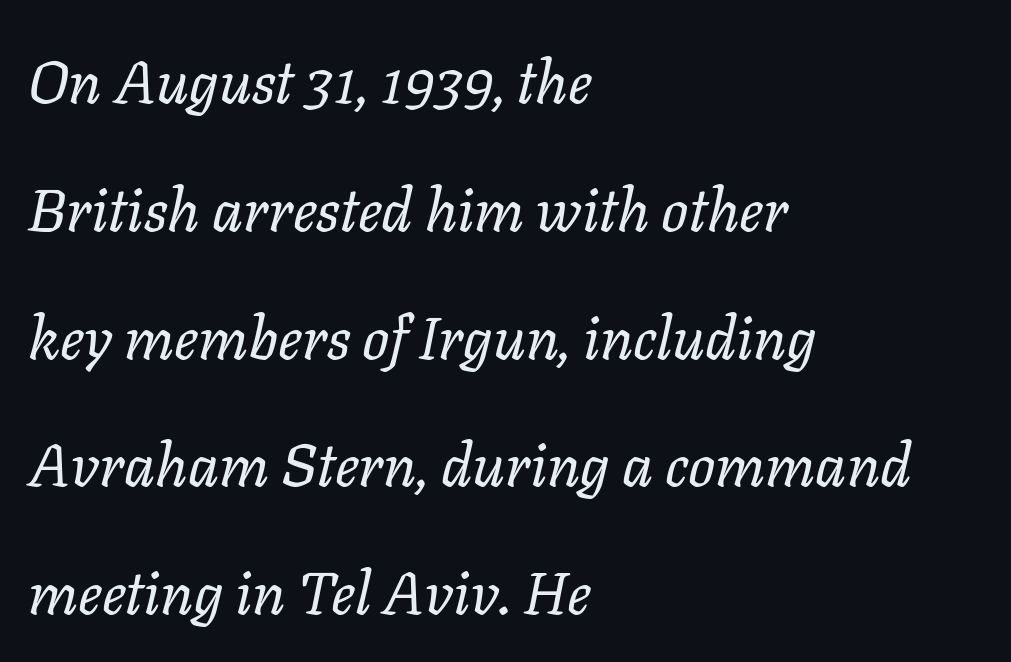
Here the glyphs are tracked normally, forming tight word shapes. The compositor pushed each line to the left boundary. In terms of posture, this sample is oblique. The glyphs are unaccompanied by any horizontal stroke below them. Notice the wide empty band between every row — that's loose leading. The face used here is proportionally spaced, like ordinary book or web type.
